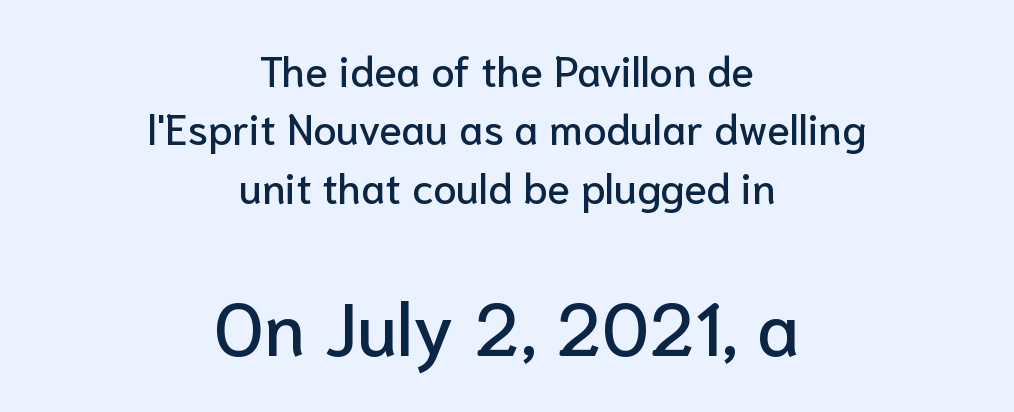
Q: Is the text italic (slanted)? A: No, it is upright.
Q: Is the typeface a serif or a sans-serif typeface? A: Sans-serif.
Q: Is the text underlined? A: No.
Q: How is the paragraph aligned? A: Centered.
Q: Is the spacing between letters normal or unusually wide? A: Normal.
Q: Is the spacing between lines tight, normal or loose? A: Normal.
Q: Which block of text is set in a larger size, the first (top) or the second (bottom)? A: The second (bottom) one.
Q: Width (condensed, normal, or wide)? A: Normal.
Q: Stroke contrast? A: Low.
Q: x-height? A: Medium.
Q: Monospaced? A: No.
